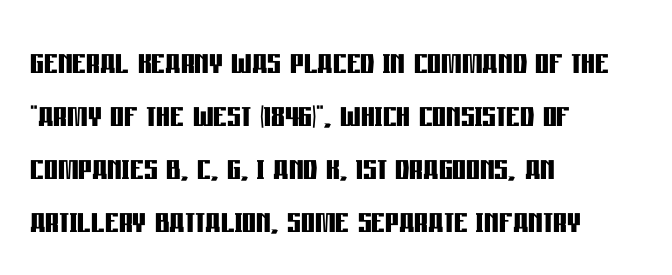
The image shows 43 px semibold, condensed sans-serif type, upright; set left-aligned, line spacing 1.23x, normal letter spacing, not underlined; low stroke contrast and a large x-height.
